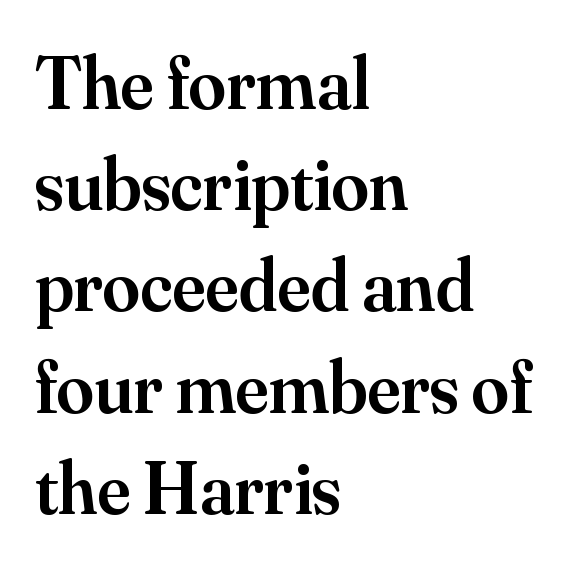
Caption: standard tracking, unaltered. Think of a printed novel: that variable character pitch is what you see here. The glyphs in this specimen are seriffed. The leading is moderate, giving the passage an even texture. The baseline area is clear. Characters remain perfectly vertical along every line.
